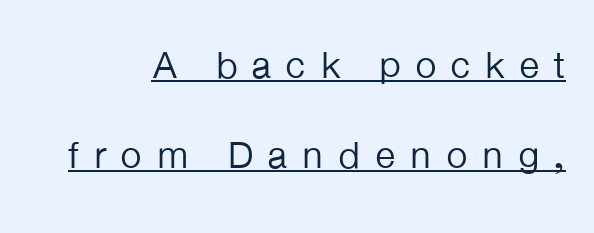
{"serif": "no", "italic": "no", "bold": "no", "weight": "regular", "width": "normal", "stroke_contrast": "low", "x_height": "medium", "monospaced": "no", "underline": "yes", "line_spacing": "loose", "line_spacing_ratio": 2.38, "letter_spacing": "wide", "letter_spacing_em": 0.36, "glyph_px": 38}
